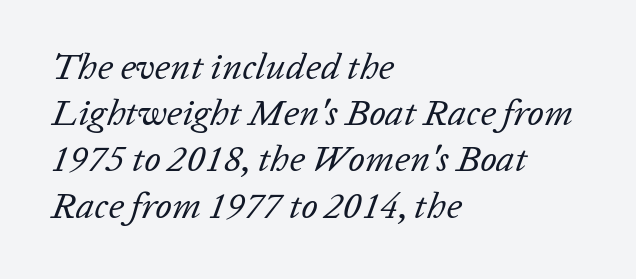
This is not heavy type; no bold has been used. Quick note: italic. Here the designer chose a conventional face with non-uniform glyph widths. A classic flush-left, rag-right setting is used for this passage. Decoration check: the copy has no underline. Characters follow at the spacing the type designer built in.
